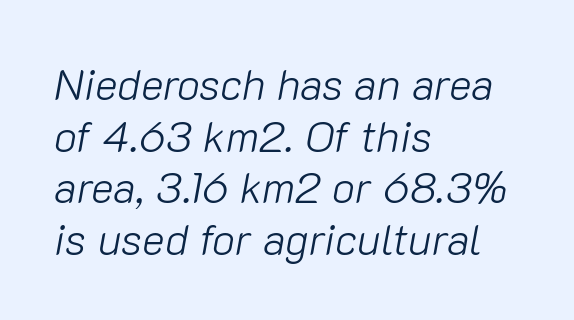
{"italic": "yes", "lean": "right", "slant_degrees": 10, "bold": "no", "weight": "light", "width": "normal", "stroke_contrast": "low", "x_height": "medium", "monospaced": "no", "underline": "no", "align": "left", "line_spacing_ratio": 1.2, "letter_spacing": "normal", "letter_spacing_em": 0.0, "glyph_px": 43}
